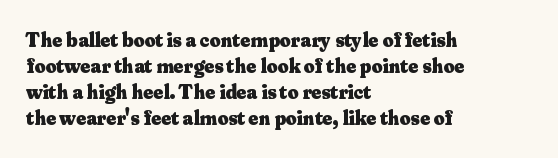
{"italic": "no", "bold": "yes", "underline": "no", "align": "left", "line_spacing_ratio": 1.24, "letter_spacing": "normal", "letter_spacing_em": 0.0, "glyph_px": 21}
